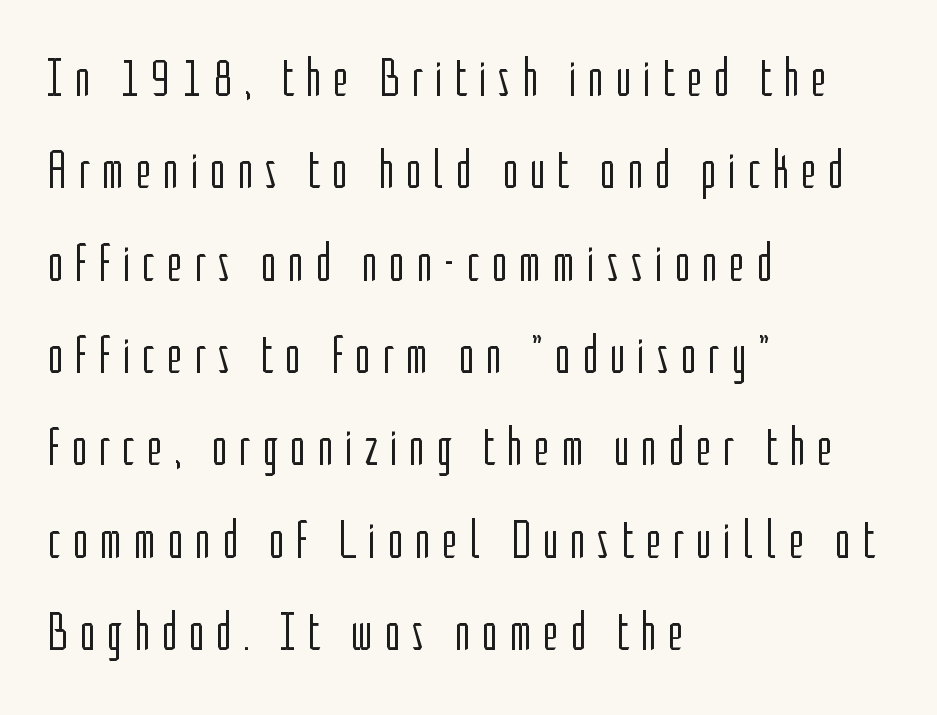
{"serif": "no", "italic": "no", "bold": "no", "weight": "light", "width": "condensed", "stroke_contrast": "low", "x_height": "medium", "monospaced": "no", "underline": "no", "align": "left", "line_spacing_ratio": 1.71, "letter_spacing": "wide", "letter_spacing_em": 0.21, "glyph_px": 54}
